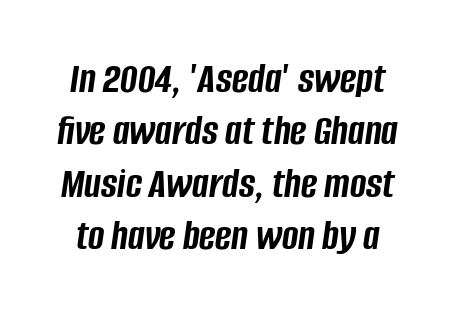
Do the characters align in a grid? No, the font is proportional. Caption: standard tracking, unaltered. Is the type slanted? Yes — the strokes lean at a clear angle. The strokes are fattened all the way to bold. This rendering features lettering with no underline.
